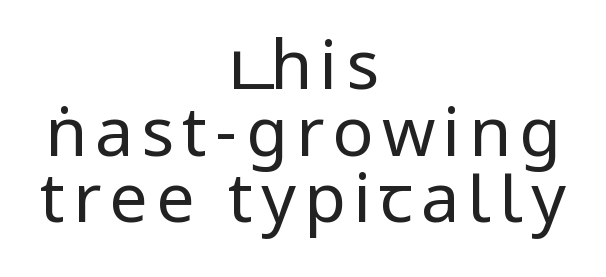
Q: Is the text bold? A: No.
Q: Is the text italic (slanted)? A: No, it is upright.
Q: Is the typeface a serif or a sans-serif typeface? A: Sans-serif.
Q: Is the text underlined? A: No.
Q: How is the paragraph aligned? A: Centered.
Q: Is the spacing between lines tight, normal or loose? A: Tight.
Q: Width (condensed, normal, or wide)? A: Condensed.
Q: Stroke contrast? A: Low.
Q: x-height? A: Large.
Q: Monospaced? A: No.
